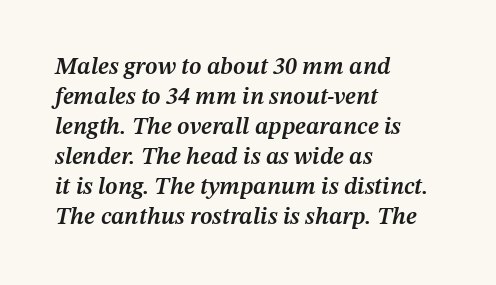
The image shows 24 px text type, italic (leaning right); set left-aligned, normal line spacing (1.25x), normal letter spacing, not underlined.
